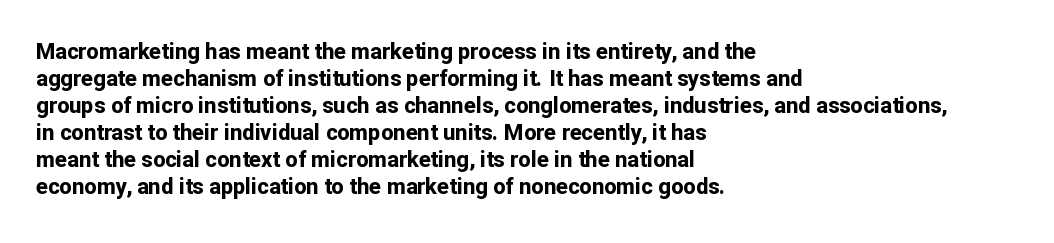
The image shows 22 px bold type, upright; set left-aligned, line spacing 1.23x, normal letter spacing, not underlined.
